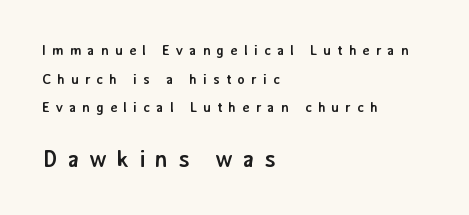
The image shows 23 px bold type, upright; set left-aligned, loose line spacing (2.04x), unusually wide letter spacing (+0.43 em), not underlined; the second (bottom) block is 1.64x larger.
